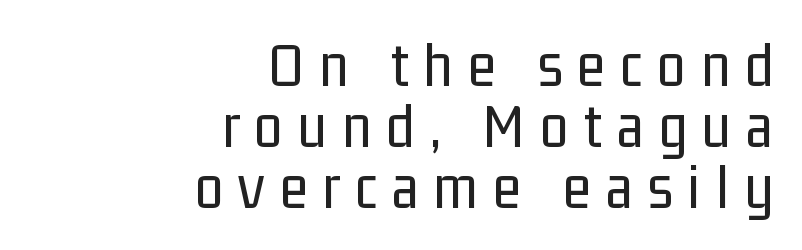
The image shows 64 px regular-weight, condensed sans-serif type, upright; set right-aligned, tight line spacing (0.95x), unusually wide letter spacing (+0.24 em), not underlined; low stroke contrast and a medium x-height.
